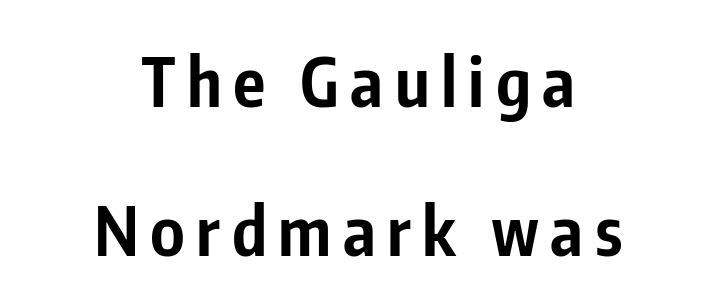
{"serif": "no", "italic": "no", "bold": "yes", "weight": "bold", "width": "condensed", "stroke_contrast": "low", "x_height": "medium", "monospaced": "no", "underline": "no", "align": "center", "line_spacing": "loose", "line_spacing_ratio": 2.22, "glyph_px": 67}
